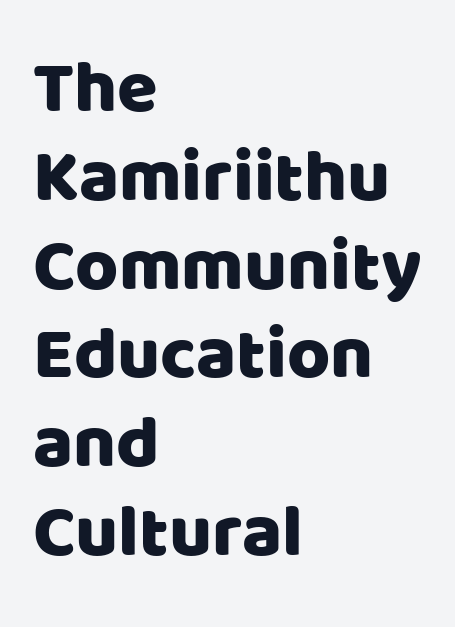
The image shows 74 px sans-serif type, upright; set left-aligned, line spacing 1.2x, normal letter spacing, not underlined; low stroke contrast and a large x-height.
